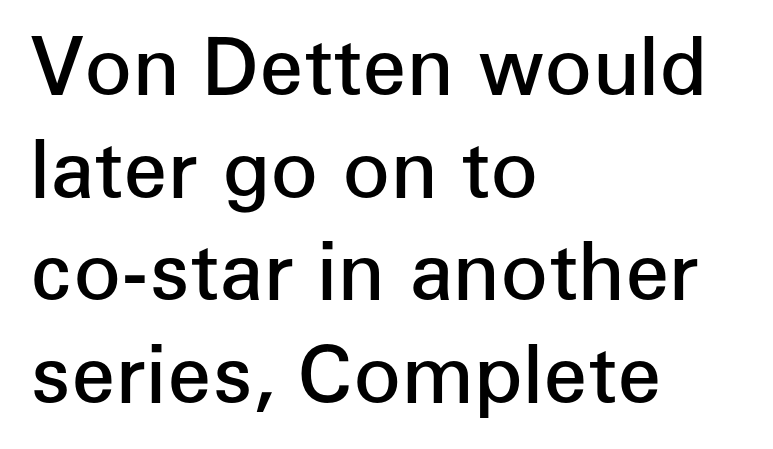
{"serif": "no", "italic": "no", "bold": "semi", "weight": "semibold", "width": "normal", "stroke_contrast": "low", "x_height": "medium", "monospaced": "no", "underline": "no", "align": "left", "line_spacing": "normal", "line_spacing_ratio": 1.3, "letter_spacing": "normal", "letter_spacing_em": 0.0, "glyph_px": 79}
